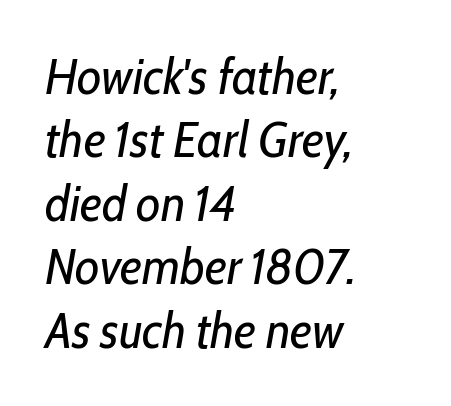
{"italic": "yes", "lean": "right", "slant_degrees": 10, "bold": "no", "weight": "regular", "width": "condensed", "stroke_contrast": "low", "x_height": "medium", "monospaced": "no", "underline": "no", "align": "left", "line_spacing": "normal", "line_spacing_ratio": 1.27, "letter_spacing": "normal", "letter_spacing_em": 0.0, "glyph_px": 50}
